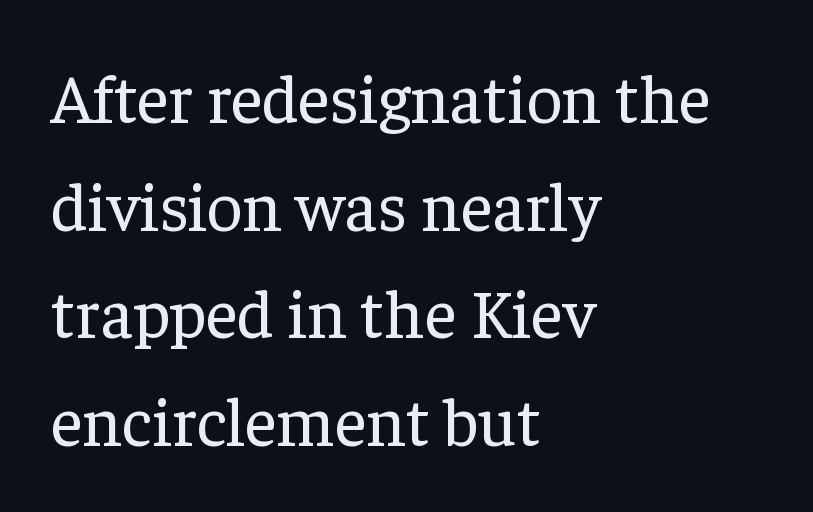
Leading matches the norm, producing a regular column. Does extra space separate the letters? No, they use regular spacing. Typographically, this falls in the serif category. Reading down the block, your eye returns to a fixed left position each line. The passage shown is typed in a proportional face where columns would drift. The zone under the glyphs is completely vacant.
